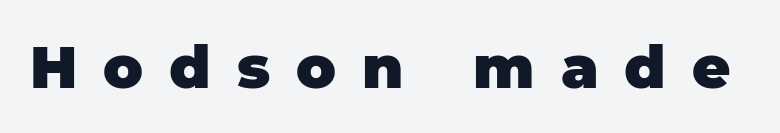
The image shows 59 px heavy sans-serif type, upright; set unusually wide letter spacing (+0.44 em), not underlined; low stroke contrast and a large x-height.
